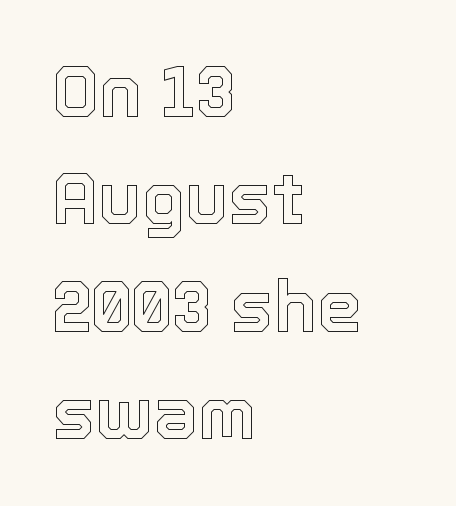
Quick note: interline space is typical. Think of a printed novel: that variable character pitch is what you see here. Words float on clear page, feet unadorned. Casual observation: everything's shoved over to the left. The type is set solid horizontally, with unmodified tracking.
